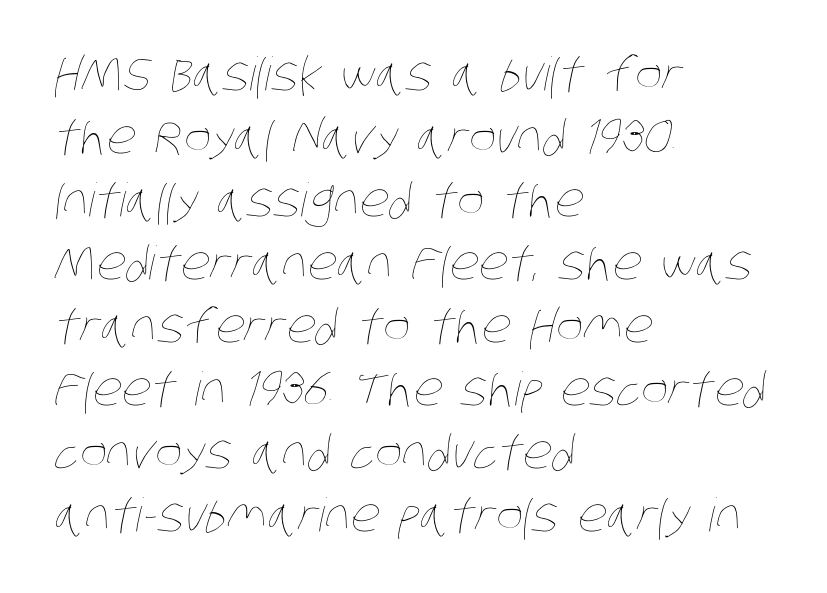
The image shows 46 px thin, condensed type; set left-aligned, normal line spacing (1.37x), normal letter spacing, not underlined; low stroke contrast and a large x-height.
